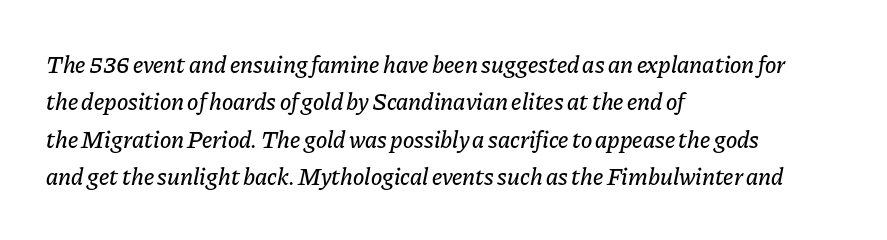
{"italic": "yes", "lean": "right", "slant_degrees": 11, "underline": "no", "align": "left", "line_spacing": "normal", "line_spacing_ratio": 1.56, "letter_spacing": "normal", "letter_spacing_em": 0.0, "glyph_px": 24}
